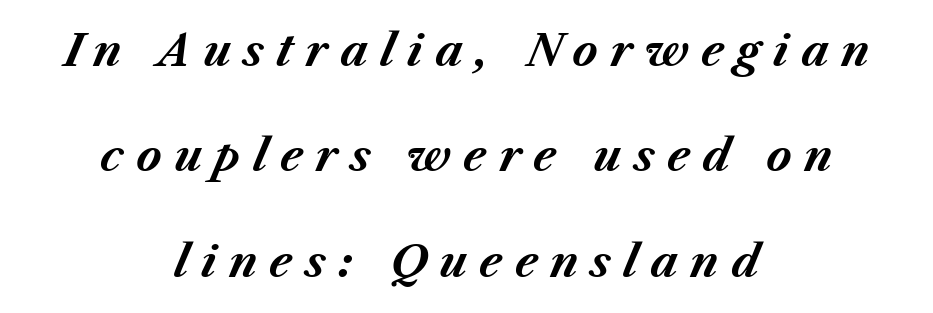
Q: Is the text bold? A: Yes.
Q: Is the text italic (slanted)? A: Yes, it leans right by about 23 degrees.
Q: Is the text underlined? A: No.
Q: How is the paragraph aligned? A: Centered.
Q: Is the spacing between letters normal or unusually wide? A: Unusually wide.
Q: Is the spacing between lines tight, normal or loose? A: Loose.
Q: Width (condensed, normal, or wide)? A: Normal.
Q: Stroke contrast? A: Medium.
Q: x-height? A: Medium.
Q: Monospaced? A: No.
